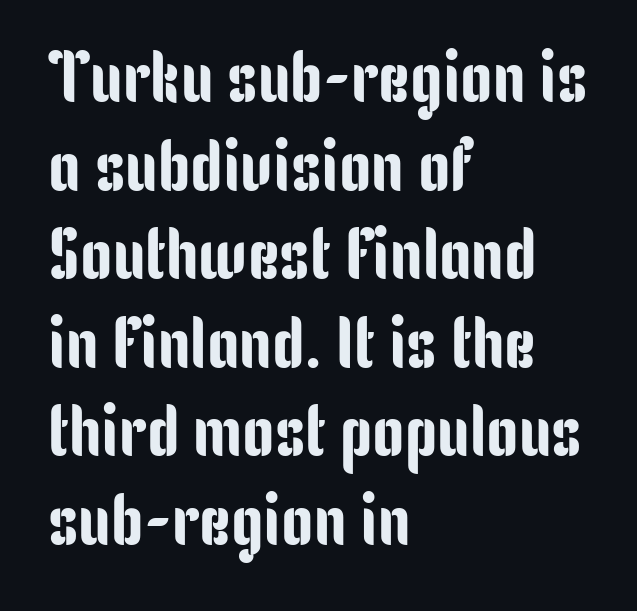
Q: Is the text italic (slanted)? A: No, it is upright.
Q: Is the typeface a serif or a sans-serif typeface? A: Sans-serif.
Q: Is the text underlined? A: No.
Q: How is the paragraph aligned? A: Left-aligned.
Q: Is the spacing between letters normal or unusually wide? A: Normal.
Q: Width (condensed, normal, or wide)? A: Condensed.
Q: Stroke contrast? A: Low.
Q: x-height? A: Medium.
Q: Monospaced? A: No.
